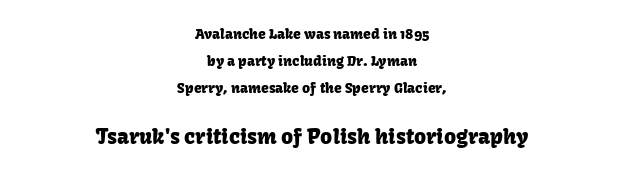
{"italic": "no", "underline": "no", "align": "center", "line_spacing": "loose", "line_spacing_ratio": 1.93, "letter_spacing": "normal", "letter_spacing_em": 0.0, "larger_block": "second", "size_ratio": 1.5, "glyph_px": 21}
